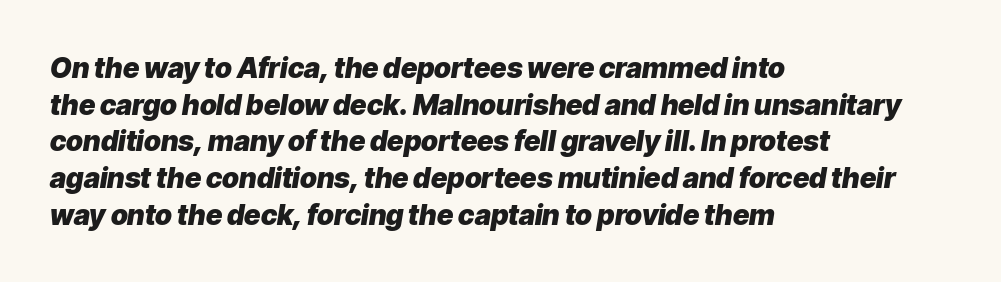
Glance below the letters and you will spot only blank space. Each letter keeps its own natural width here, so spacing adapts to shape. Looking at the ascenders, they clearly lean. Does the weight exceed regular? Yes, all the way to bold. Evenly set lines give the paragraph a standard silhouette. How are the letters spaced? Ordinarily, with no added tracking.
